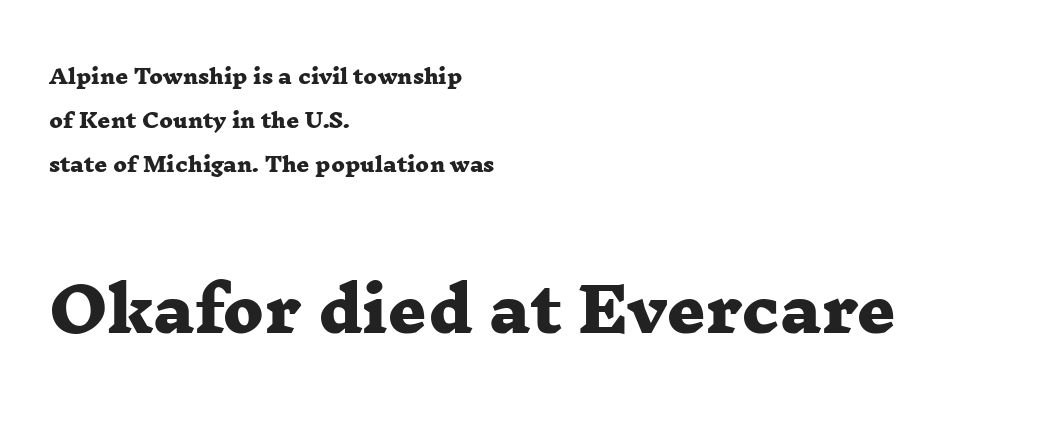
The image shows 60 px heavy, wide serif type; set left-aligned, loose line spacing (2.21x), normal letter spacing, not underlined; the second (bottom) block is 3.0x larger; low stroke contrast and a medium x-height.
